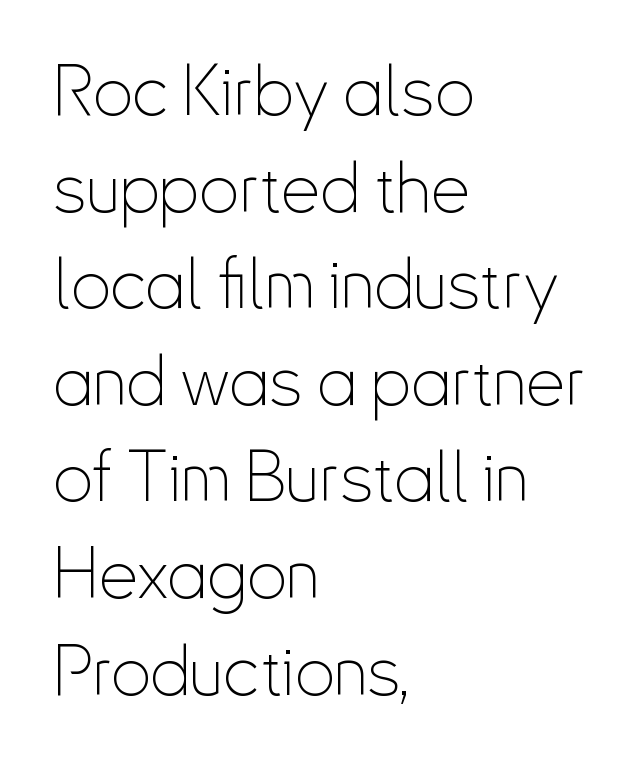
{"serif": "no", "italic": "no", "bold": "no", "weight": "thin", "width": "condensed", "stroke_contrast": "low", "x_height": "small", "monospaced": "no", "underline": "no", "align": "left", "line_spacing": "normal", "line_spacing_ratio": 1.38, "letter_spacing": "normal", "letter_spacing_em": 0.0, "glyph_px": 70}
